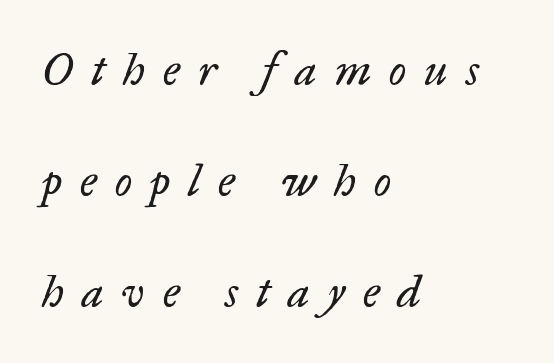
Yep, that's italic — everything's leaning. Tracking value appears strongly positive — letters spread wide. This sample uses a serif face. This reads as an unemphasized weight, regular at the heaviest. These lines are set flush left with a ragged right edge.
